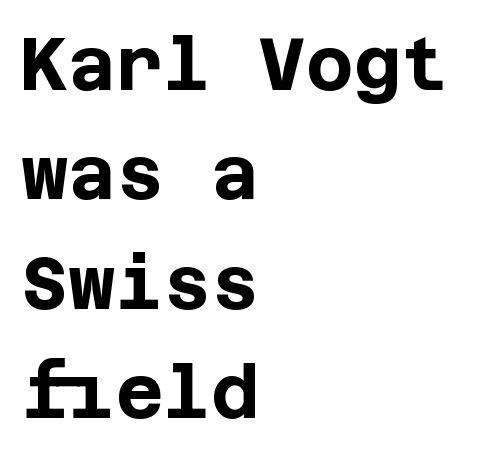
The image shows 73 px bold sans-serif type, upright; set left-aligned, normal line spacing (1.5x), normal letter spacing, not underlined; low stroke contrast and a large x-height.
